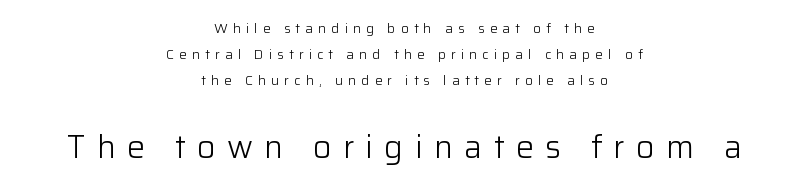
This sample uses an upright cut, with every glyph sitting square on the baseline. The font is comparable to plain body text, perhaps lighter. Classification — sans serif. A typesetter would call this proportional, since set widths differ per character. Type size steps up from the first block to the second.
